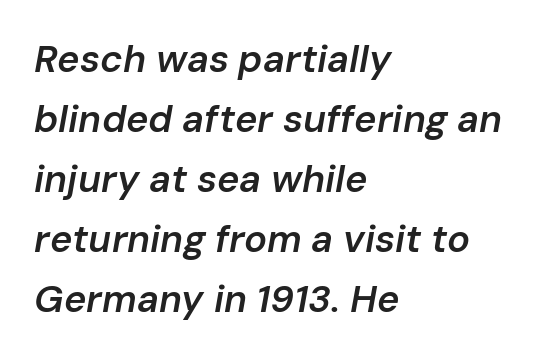
{"italic": "yes", "lean": "right", "slant_degrees": 10, "bold": "semi", "weight": "semibold", "width": "normal", "stroke_contrast": "low", "x_height": "medium", "monospaced": "no", "underline": "no", "align": "left", "line_spacing": "normal", "line_spacing_ratio": 1.58, "letter_spacing": "normal", "letter_spacing_em": 0.0, "glyph_px": 38}
